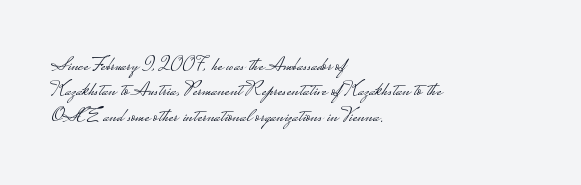
Q: Is the text bold? A: No.
Q: Is the text italic (slanted)? A: Yes.
Q: Is the text underlined? A: No.
Q: How is the paragraph aligned? A: Left-aligned.
Q: Is the spacing between letters normal or unusually wide? A: Normal.
Q: Is the spacing between lines tight, normal or loose? A: Normal.
